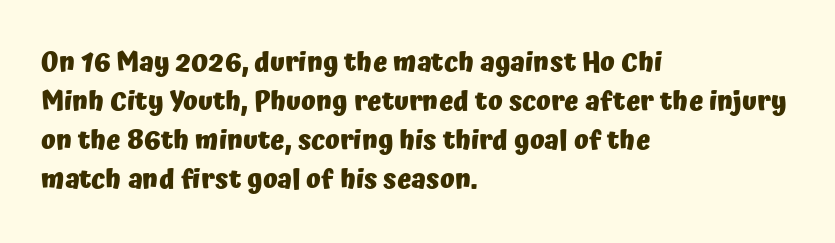
The image shows 27 px bold type, upright; set left-aligned, normal line spacing (1.44x), normal letter spacing, not underlined.
